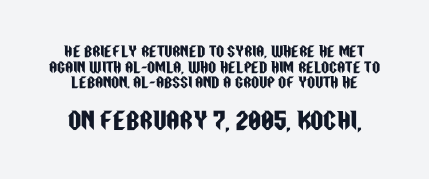
Q: Is the text italic (slanted)? A: No, it is upright.
Q: Is the text underlined? A: No.
Q: Is the spacing between letters normal or unusually wide? A: Normal.
Q: Is the spacing between lines tight, normal or loose? A: Tight.
Q: Which block of text is set in a larger size, the first (top) or the second (bottom)? A: The second (bottom) one.
